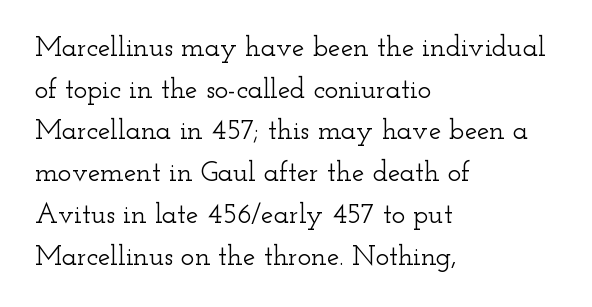
Q: Is the text italic (slanted)? A: No, it is upright.
Q: Is the typeface a serif or a sans-serif typeface? A: Serif.
Q: Is the text underlined? A: No.
Q: How is the paragraph aligned? A: Left-aligned.
Q: Is the spacing between letters normal or unusually wide? A: Normal.
Q: Is the spacing between lines tight, normal or loose? A: Normal.
Q: Width (condensed, normal, or wide)? A: Wide.
Q: Stroke contrast? A: Low.
Q: x-height? A: Small.
Q: Monospaced? A: No.
